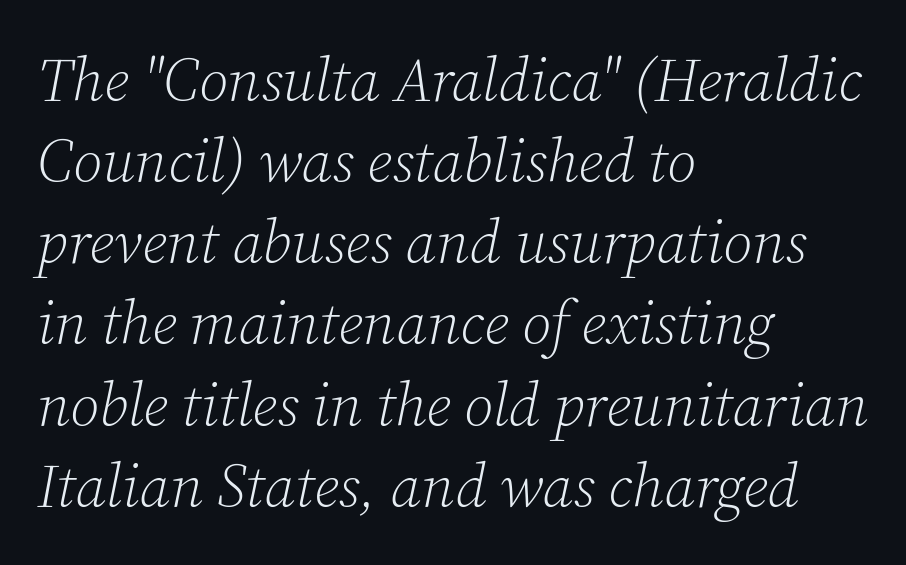
Q: Is the text bold? A: No.
Q: Is the text italic (slanted)? A: Yes, it leans right by about 12 degrees.
Q: Is the typeface a serif or a sans-serif typeface? A: Serif.
Q: Is the text underlined? A: No.
Q: How is the paragraph aligned? A: Left-aligned.
Q: Is the spacing between letters normal or unusually wide? A: Normal.
Q: Is the spacing between lines tight, normal or loose? A: Normal.
Q: Width (condensed, normal, or wide)? A: Normal.
Q: Stroke contrast? A: Low.
Q: x-height? A: Medium.
Q: Monospaced? A: No.
